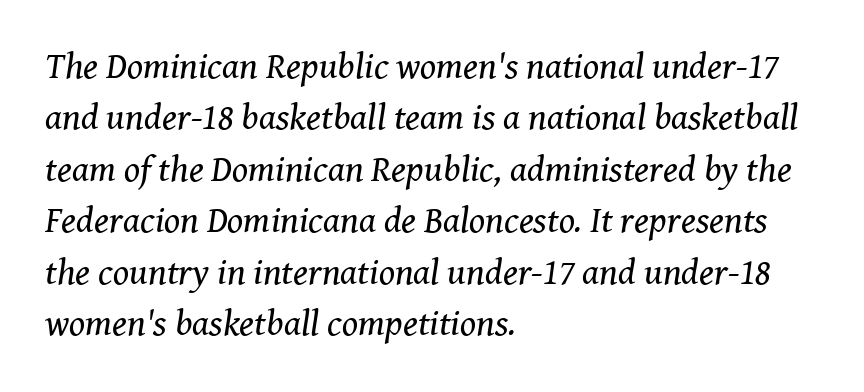
Heft: none added — not bold. No word sits above an underline. Line starts are locked; line ends wander. Spacing verdict: proportional, widths tailored to each character. The face used here has a pronounced slope to its letters.
